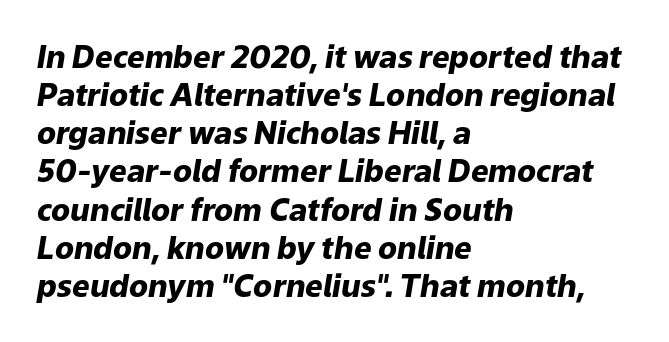
Q: Is the text bold? A: Yes.
Q: Is the text italic (slanted)? A: Yes, it leans right by about 9 degrees.
Q: Is the text underlined? A: No.
Q: How is the paragraph aligned? A: Left-aligned.
Q: Is the spacing between letters normal or unusually wide? A: Normal.
Q: Width (condensed, normal, or wide)? A: Normal.
Q: Stroke contrast? A: Low.
Q: x-height? A: Medium.
Q: Monospaced? A: No.
